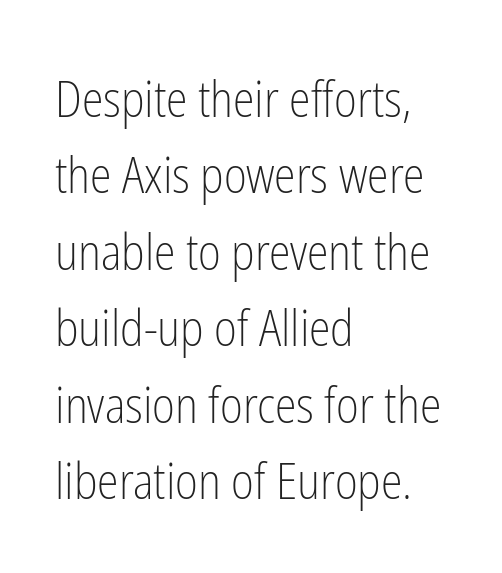
Q: Is the text bold? A: No.
Q: Is the text italic (slanted)? A: No, it is upright.
Q: Is the typeface a serif or a sans-serif typeface? A: Sans-serif.
Q: Is the text underlined? A: No.
Q: How is the paragraph aligned? A: Left-aligned.
Q: Is the spacing between letters normal or unusually wide? A: Normal.
Q: Is the spacing between lines tight, normal or loose? A: Normal.
Q: Width (condensed, normal, or wide)? A: Condensed.
Q: Stroke contrast? A: Low.
Q: x-height? A: Medium.
Q: Monospaced? A: No.
